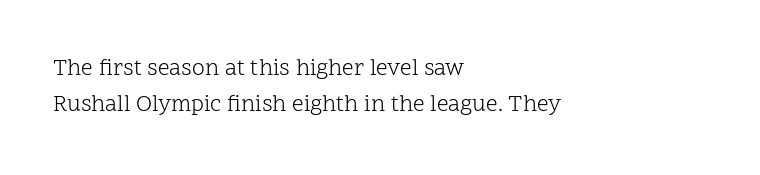
Q: Is the text bold? A: No.
Q: Is the text italic (slanted)? A: No, it is upright.
Q: Is the text underlined? A: No.
Q: How is the paragraph aligned? A: Left-aligned.
Q: Is the spacing between letters normal or unusually wide? A: Normal.
Q: Is the spacing between lines tight, normal or loose? A: Normal.
